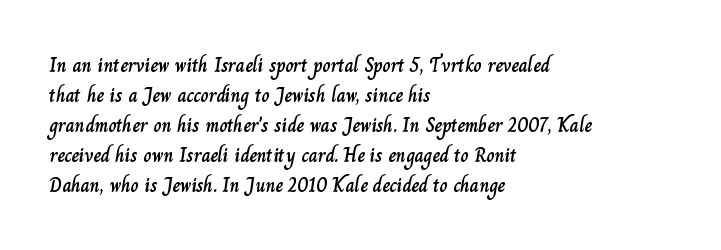
The image shows 20 px text type; set left-aligned, normal line spacing (1.5x), normal letter spacing, not underlined.
